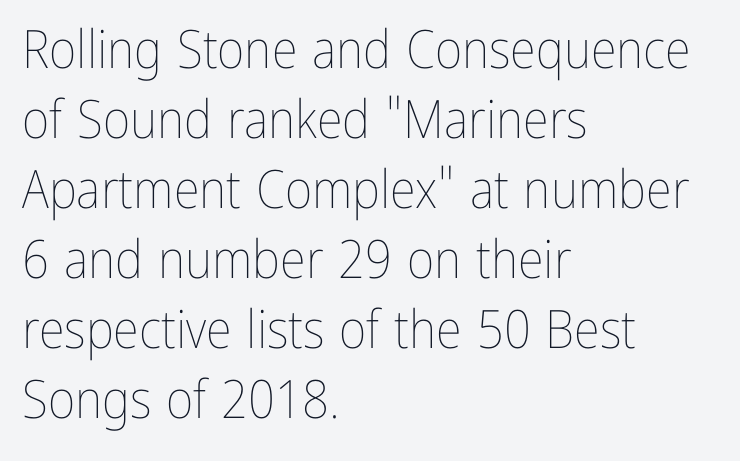
Q: Is the text bold? A: No.
Q: Is the text italic (slanted)? A: No, it is upright.
Q: Is the text underlined? A: No.
Q: How is the paragraph aligned? A: Left-aligned.
Q: Is the spacing between letters normal or unusually wide? A: Normal.
Q: Is the spacing between lines tight, normal or loose? A: Normal.
Q: Width (condensed, normal, or wide)? A: Condensed.
Q: Stroke contrast? A: Low.
Q: x-height? A: Medium.
Q: Monospaced? A: No.
